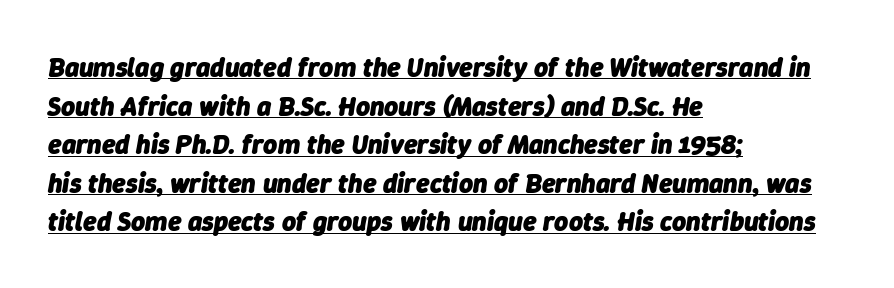
Q: Is the text bold? A: Yes.
Q: Is the text italic (slanted)? A: Yes, it leans right by about 9 degrees.
Q: Is the text underlined? A: Yes.
Q: How is the paragraph aligned? A: Left-aligned.
Q: Is the spacing between letters normal or unusually wide? A: Normal.
Q: Is the spacing between lines tight, normal or loose? A: Normal.
